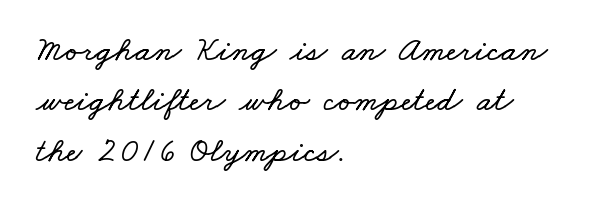
Compared with typical body copy, the letter spacing here is the same. Leading: standard. This sample has the flowing, uneven cadence of proportional lettering. Has an underline been added? It has not. The text block is weighted toward the left margin, trailing off unevenly rightward.
